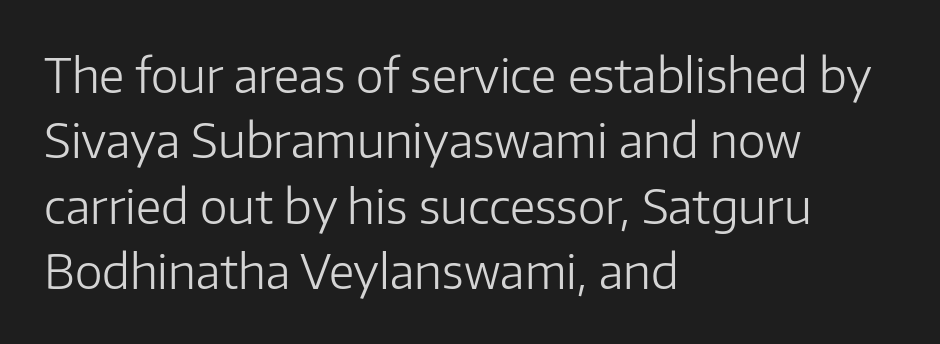
No word sits above an underline. The letters advance in unequal steps, a hallmark of proportional type. You can tell it's not italic because the verticals are truly vertical. No extra ink here — the face is not bold. Short and long lines alike share a common starting point at left. Leading: standard.
